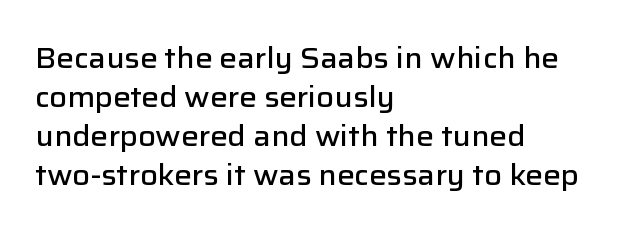
{"serif": "no", "italic": "no", "bold": "semi", "weight": "semibold", "width": "normal", "stroke_contrast": "low", "x_height": "medium", "monospaced": "no", "underline": "no", "align": "left", "line_spacing": "normal", "line_spacing_ratio": 1.34, "letter_spacing": "normal", "letter_spacing_em": 0.0, "glyph_px": 29}
